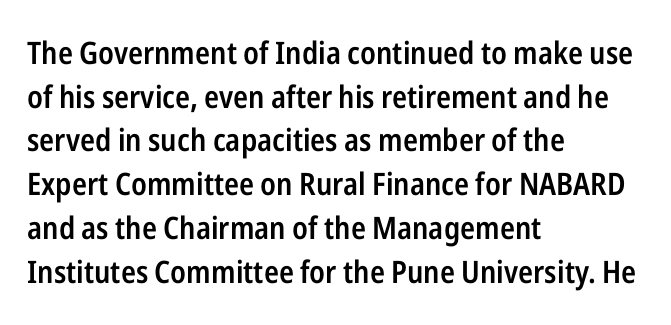
{"serif": "no", "italic": "no", "bold": "semi", "weight": "semibold", "width": "condensed", "stroke_contrast": "low", "x_height": "medium", "monospaced": "no", "underline": "no", "align": "left", "line_spacing": "normal", "line_spacing_ratio": 1.41, "letter_spacing": "normal", "letter_spacing_em": 0.0, "glyph_px": 31}
